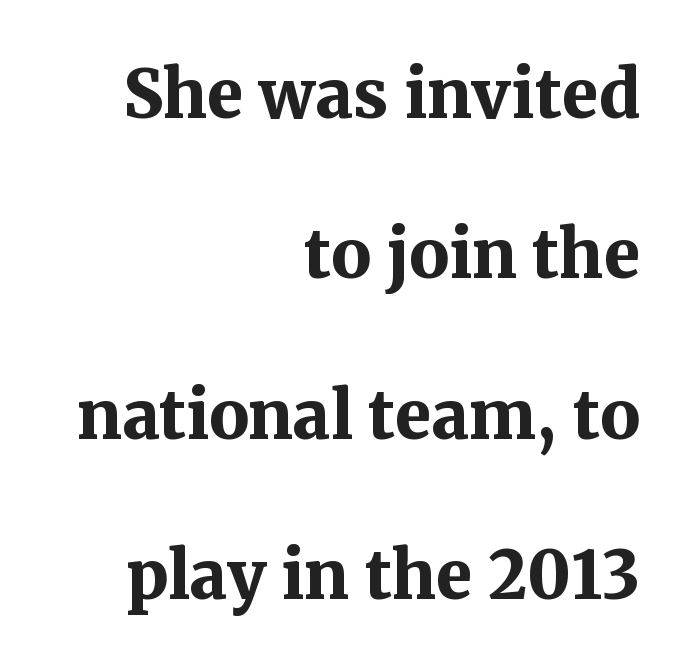
Notice the wide empty band between every row — that's loose leading. Here the designer chose a conventional face with non-uniform glyph widths. The font family rendered here belongs to the serif group. Short note: letters normally spaced. The glyphs are unaccompanied by any horizontal stroke below them.
